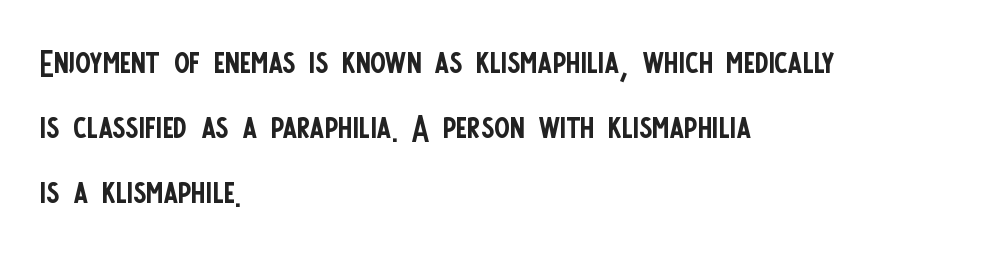
If you measured baseline to baseline, you'd find a middling distance. Observe the ordinary spacing: letters are neighbours, not strangers. The letters advance in unequal steps, a hallmark of proportional type. The passage shown is typeset with a sans-serif family. Italic? Not at all — the glyphs are vertical.
